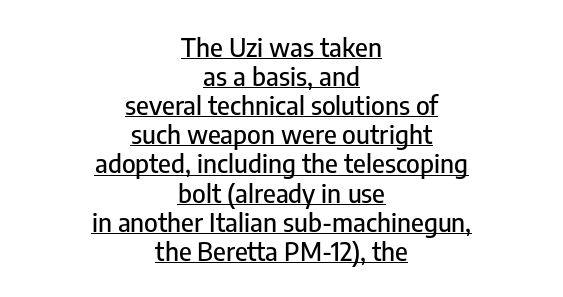
Q: Is the text italic (slanted)? A: No, it is upright.
Q: Is the text underlined? A: Yes.
Q: How is the paragraph aligned? A: Centered.
Q: Is the spacing between letters normal or unusually wide? A: Normal.
Q: Is the spacing between lines tight, normal or loose? A: Tight.
